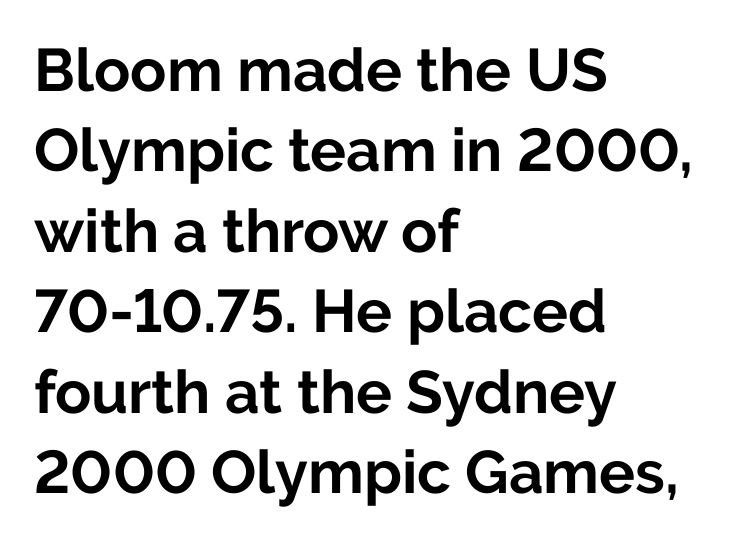
{"serif": "no", "italic": "no", "bold": "yes", "weight": "bold", "width": "normal", "stroke_contrast": "low", "x_height": "medium", "monospaced": "no", "underline": "no", "align": "left", "line_spacing": "normal", "line_spacing_ratio": 1.34, "letter_spacing": "normal", "letter_spacing_em": 0.0, "glyph_px": 60}
